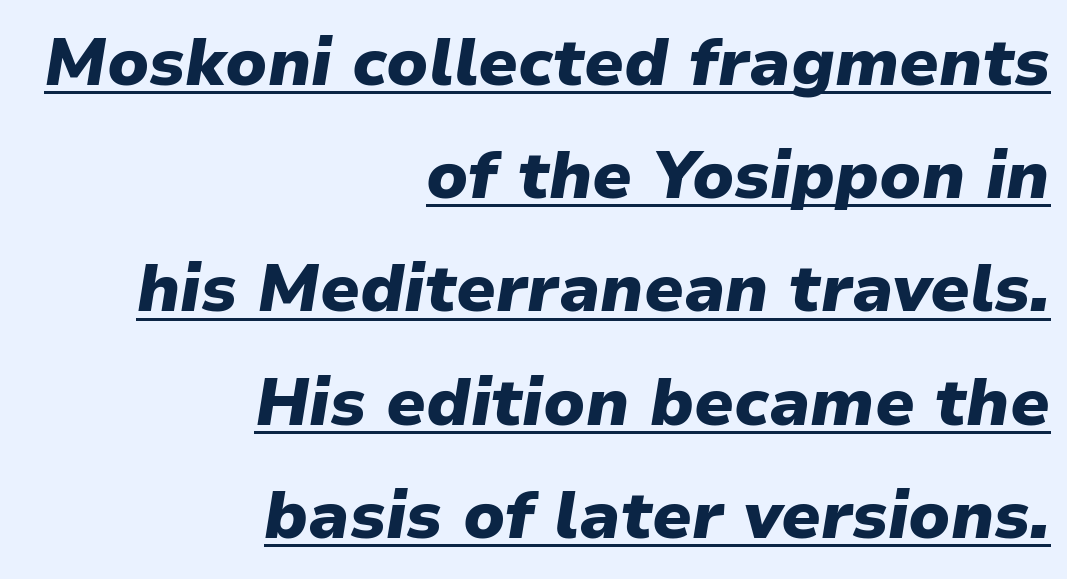
Casual observation: everything's shoved over to the right. Compared with undecorated copy, this sample adds a rule below the words. The letters are bold, with thick, heavy strokes. Horizontal bands of white between lines are of average thickness. Compared with ordinary roman type, these characters are visibly tilted.
